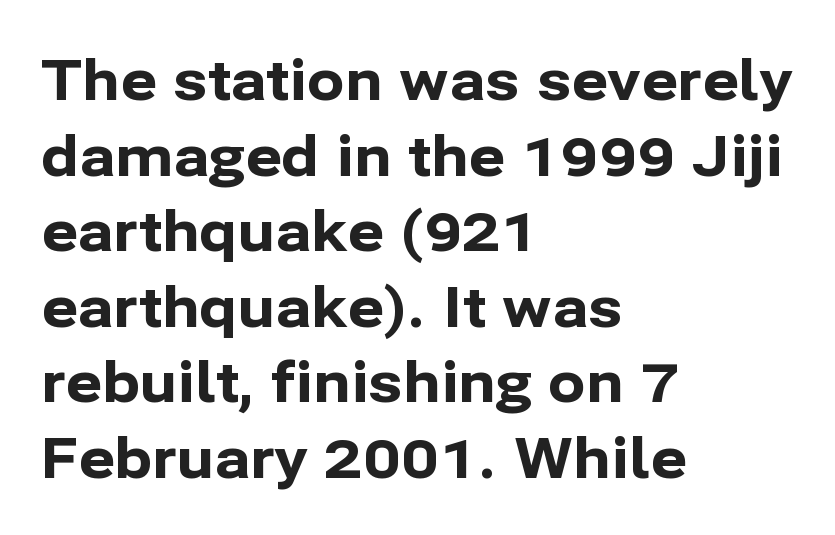
Thick stems and heavy bowls — unmistakably bold. Do the characters align in a grid? No, the font is proportional. The typesetter chose a ragged-right arrangement here. The passage shown is not underscored anywhere. There is no visible air inserted between adjacent glyphs. The passage shown is typeset with a sans-serif family.
